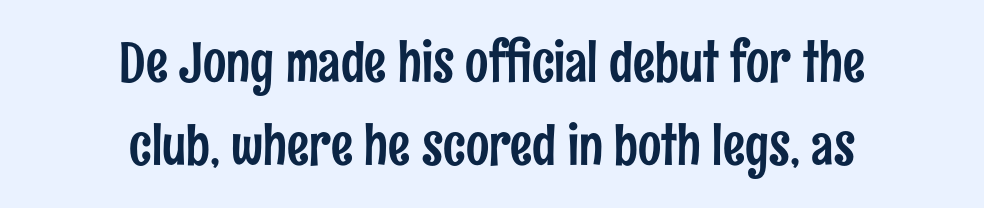
The image shows 55 px condensed sans-serif type, upright; set centered, normal line spacing (1.51x), normal letter spacing, not underlined; low stroke contrast and a medium x-height.
